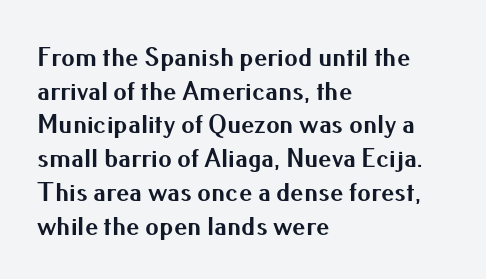
The image shows 27 px bold type, upright; set left-aligned, normal line spacing (1.25x), normal letter spacing, not underlined.
